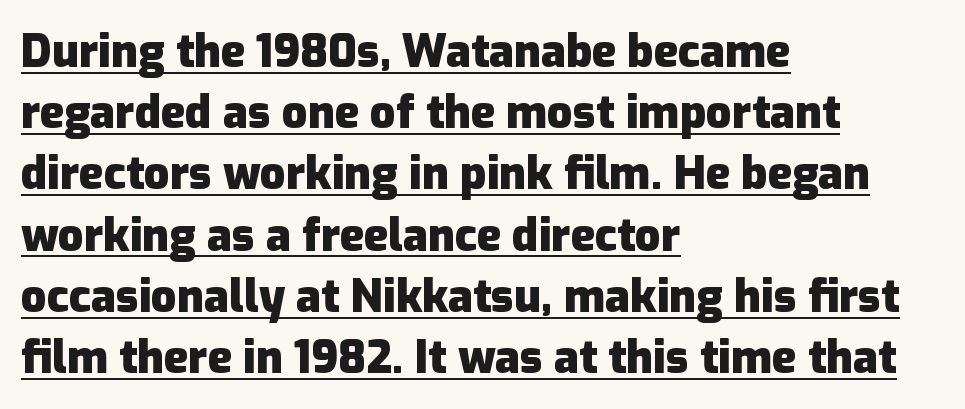
{"serif": "no", "italic": "no", "bold": "yes", "weight": "heavy", "width": "normal", "stroke_contrast": "low", "x_height": "medium", "monospaced": "no", "underline": "yes", "align": "left", "line_spacing": "normal", "line_spacing_ratio": 1.36, "letter_spacing": "normal", "letter_spacing_em": 0.0, "glyph_px": 45}
